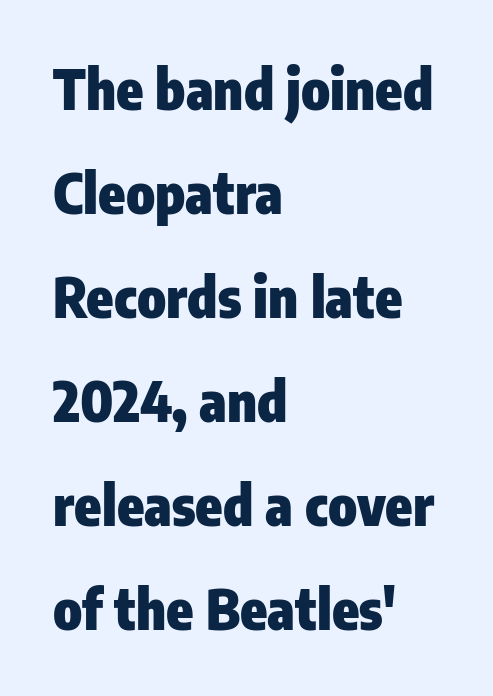
The image shows 55 px heavy, condensed sans-serif type, upright; set left-aligned, line spacing 1.89x, normal letter spacing, not underlined; low stroke contrast and a medium x-height.
